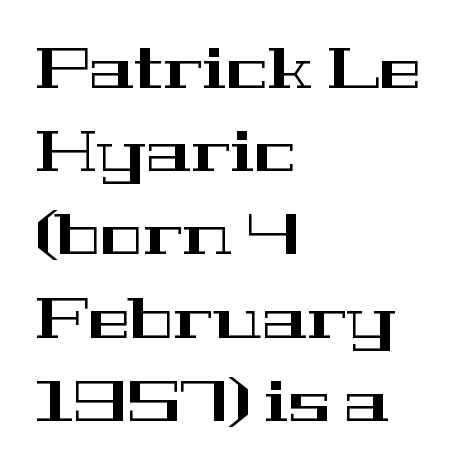
The image shows 57 px wide serif type, upright; set left-aligned, normal line spacing (1.46x), normal letter spacing, not underlined; high stroke contrast and a medium x-height.
